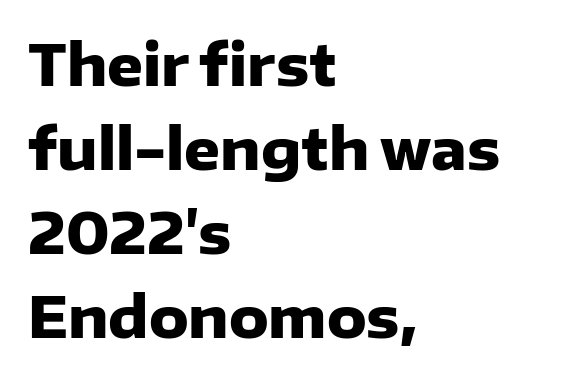
{"serif": "no", "italic": "no", "bold": "yes", "weight": "heavy", "width": "normal", "stroke_contrast": "low", "x_height": "medium", "monospaced": "no", "underline": "no", "align": "left", "line_spacing": "normal", "line_spacing_ratio": 1.5, "letter_spacing": "normal", "letter_spacing_em": 0.0, "glyph_px": 56}
